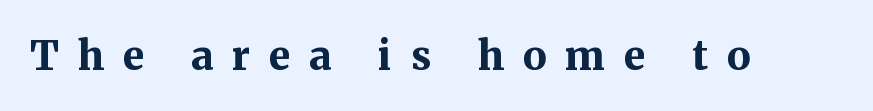
The image shows 40 px bold serif type, upright; set unusually wide letter spacing (+0.47 em), not underlined; medium stroke contrast and a medium x-height.
